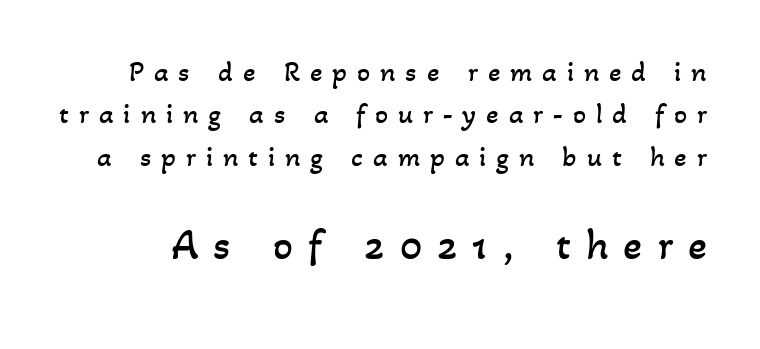
The image shows 44 px regular-weight type; set normal line spacing (1.46x), unusually wide letter spacing (+0.34 em), not underlined; the second (bottom) block is 1.52x larger; low stroke contrast and a small x-height.
